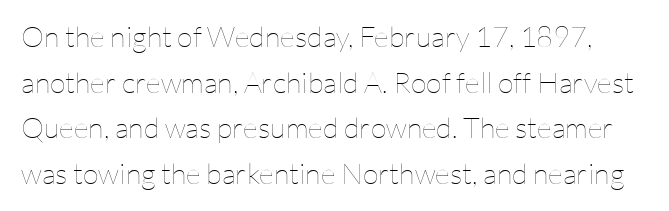
Nope, not italic — everything's standing straight. Ink coverage per letter is moderate at most. This sample keeps an unexceptional amount of space between lines. Tracking value appears to be zero — textbook default spacing. Looks like regular typesetting: each glyph gets only the width it needs.
